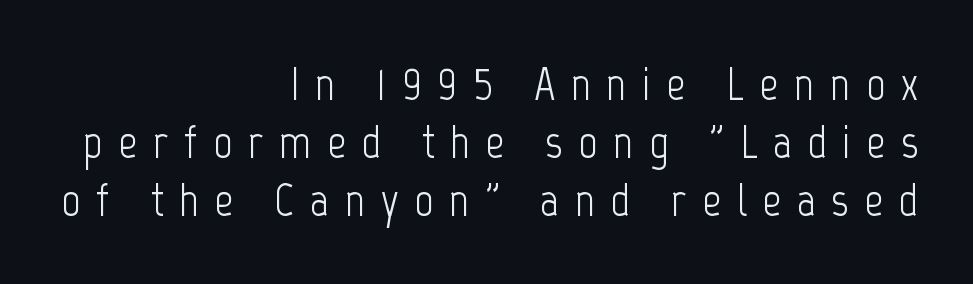
Substantial extra tracking has been applied to these lines. The strokes are not fattened; the text isn't bold. Character widths vary here, with narrow letters taking less room than wide ones. In CSS terms this would be text-align: right. Check the space under the baseline: it is left empty.
